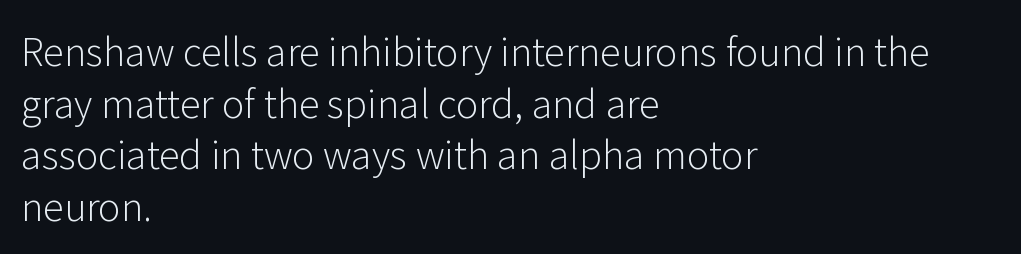
{"serif": "no", "italic": "no", "bold": "no", "weight": "light", "width": "normal", "stroke_contrast": "low", "x_height": "medium", "monospaced": "no", "underline": "no", "align": "left", "line_spacing": "normal", "line_spacing_ratio": 1.36, "letter_spacing": "normal", "letter_spacing_em": 0.0, "glyph_px": 38}
